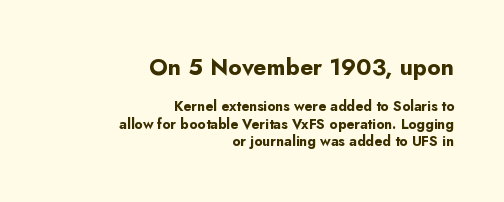
The image shows 23 px bold type, upright; set right-aligned, line spacing 1.22x, normal letter spacing, not underlined; the first (top) block is 1.64x larger.
